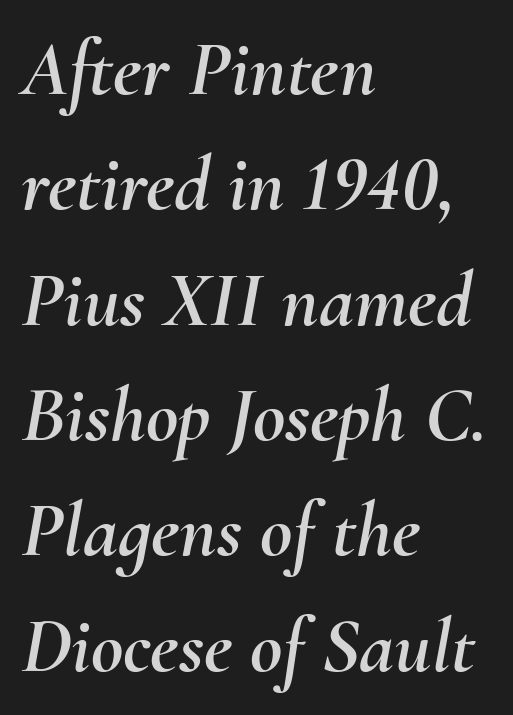
{"italic": "yes", "lean": "right", "slant_degrees": 10, "width": "normal", "stroke_contrast": "medium", "x_height": "small", "monospaced": "no", "underline": "no", "align": "left", "line_spacing": "normal", "line_spacing_ratio": 1.46, "letter_spacing": "normal", "letter_spacing_em": 0.0, "glyph_px": 79}
